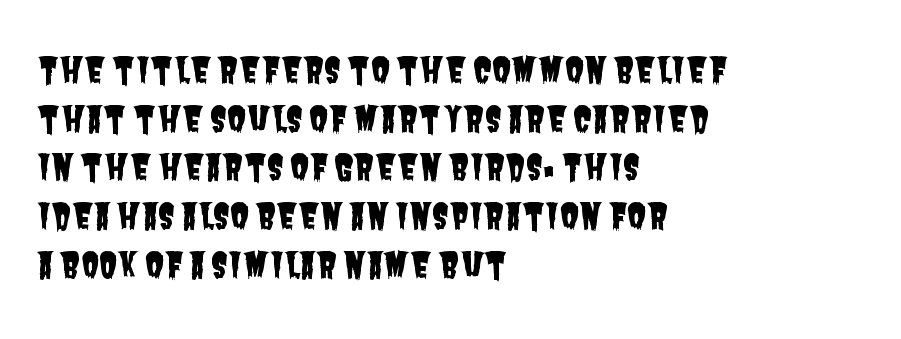
Q: Is the typeface a serif or a sans-serif typeface? A: Sans-serif.
Q: Is the text underlined? A: No.
Q: How is the paragraph aligned? A: Left-aligned.
Q: Is the spacing between letters normal or unusually wide? A: Normal.
Q: Is the spacing between lines tight, normal or loose? A: Normal.
Q: Width (condensed, normal, or wide)? A: Condensed.
Q: Stroke contrast? A: Low.
Q: x-height? A: Large.
Q: Monospaced? A: No.
